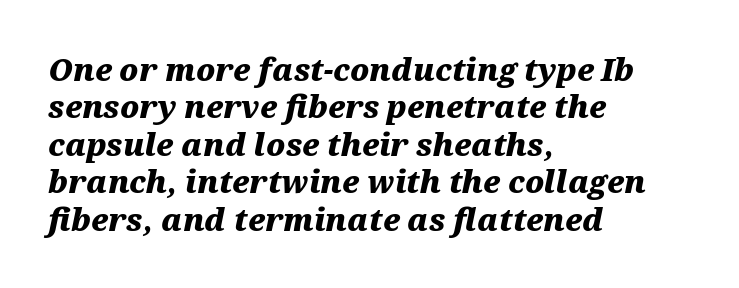
Q: Is the text bold? A: Yes.
Q: Is the text italic (slanted)? A: Yes, it leans right by about 12 degrees.
Q: Is the text underlined? A: No.
Q: How is the paragraph aligned? A: Left-aligned.
Q: Is the spacing between letters normal or unusually wide? A: Normal.
Q: Is the spacing between lines tight, normal or loose? A: Normal.
Q: Width (condensed, normal, or wide)? A: Wide.
Q: Stroke contrast? A: Medium.
Q: x-height? A: Medium.
Q: Monospaced? A: No.
